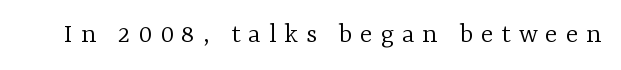
{"serif": "yes", "italic": "no", "bold": "no", "weight": "light", "width": "normal", "stroke_contrast": "low", "x_height": "medium", "monospaced": "no", "underline": "no", "letter_spacing": "wide", "letter_spacing_em": 0.27, "glyph_px": 29}
